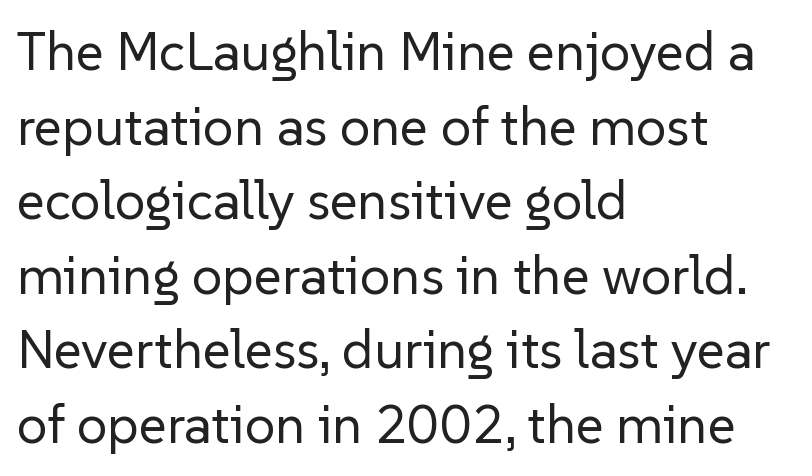
Caption: standard tracking, unaltered. No italicization has been applied; the sample stays upright. Casual observation: everything's shoved over to the left. Each stroke keeps to a modest, everyday thickness or less.
